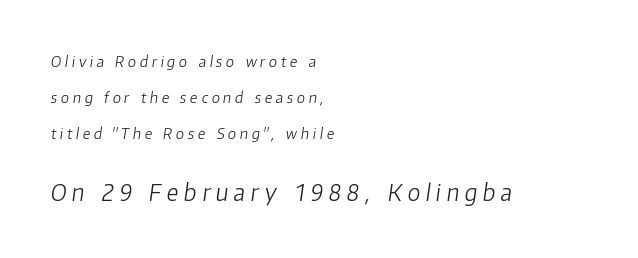
Q: Is the text bold? A: No.
Q: Is the text italic (slanted)? A: Yes, it leans right by about 8 degrees.
Q: Is the text underlined? A: No.
Q: How is the paragraph aligned? A: Left-aligned.
Q: Is the spacing between letters normal or unusually wide? A: Unusually wide.
Q: Is the spacing between lines tight, normal or loose? A: Loose.
Q: Which block of text is set in a larger size, the first (top) or the second (bottom)? A: The second (bottom) one.
